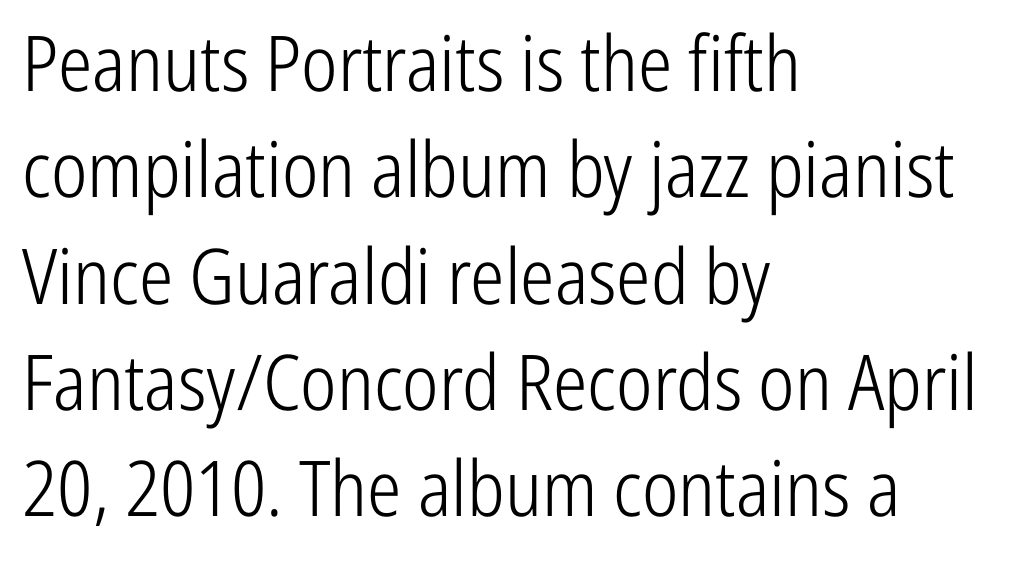
The strokes carry an ordinary text weight at most. Ascenders rise straight up at ninety degrees. Note the varied advance widths — an 'i' is clearly narrower than an 'm'. The rendering shows plain stroke endings on the letterforms — a sans-serif design. Unmarked baselines from the first word to the last. What's the leading like? Ordinary, nothing unusual.
